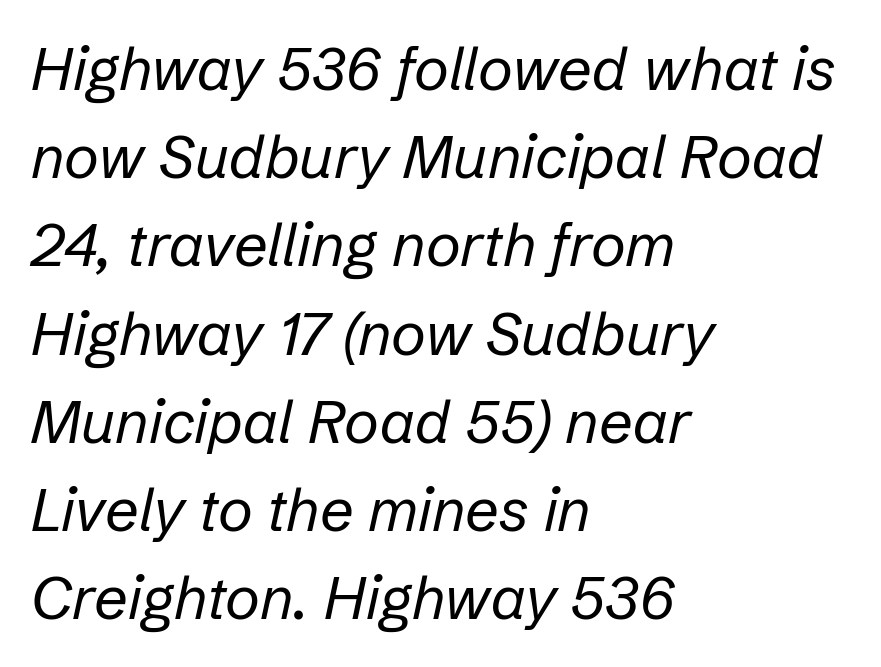
The strip under each line holds only bare page. Notice how the passage keeps a crisp vertical edge on the left only. The specimen reads as italic at a glance. Does extra space separate the letters? No, they use regular spacing.
